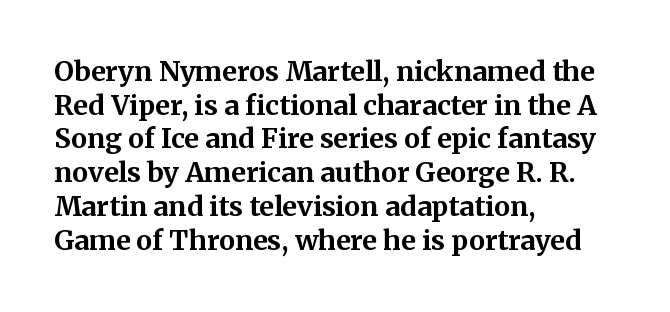
{"italic": "no", "bold": "yes", "underline": "no", "align": "left", "line_spacing": "normal", "line_spacing_ratio": 1.25, "letter_spacing": "normal", "letter_spacing_em": 0.0, "glyph_px": 27}
